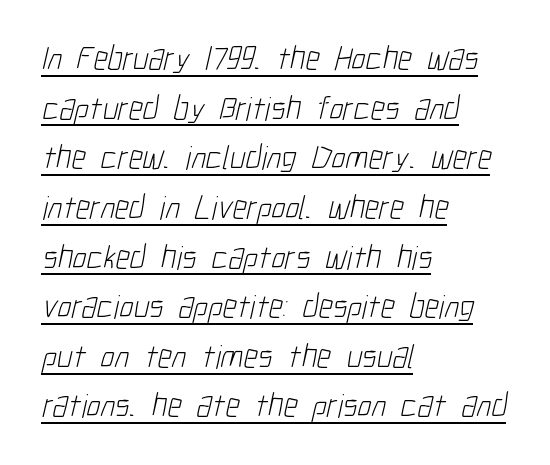
{"serif": "no", "bold": "no", "weight": "light", "width": "condensed", "stroke_contrast": "low", "x_height": "medium", "monospaced": "no", "underline": "yes", "align": "left", "line_spacing": "normal", "line_spacing_ratio": 1.46, "letter_spacing": "normal", "letter_spacing_em": 0.0, "glyph_px": 34}
